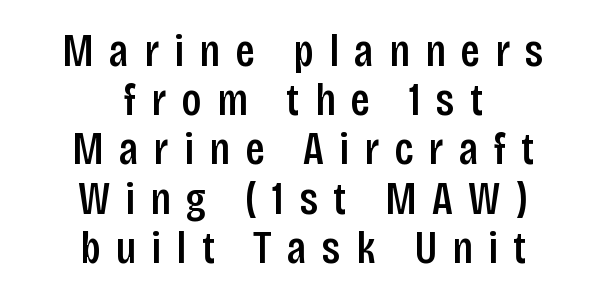
A bare baseline throughout the passage. Nope, no serifs anywhere on these letters. The gaps between neighbouring characters are conspicuously large. Character widths vary here, with narrow letters taking less room than wide ones. Look at the stroke-to-counter ratio: somewhat heavy, a semibold. In terms of leading, this rendering errs on the cramped side.
